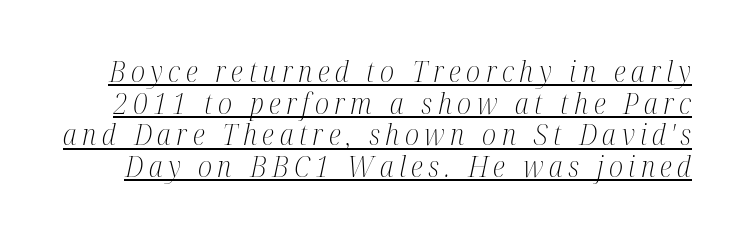
Q: Is the text bold? A: No.
Q: Is the text italic (slanted)? A: Yes, it leans right by about 12 degrees.
Q: Is the typeface a serif or a sans-serif typeface? A: Serif.
Q: Is the text underlined? A: Yes.
Q: Is the spacing between lines tight, normal or loose? A: Tight.
Q: Width (condensed, normal, or wide)? A: Condensed.
Q: Stroke contrast? A: Medium.
Q: x-height? A: Medium.
Q: Monospaced? A: No.
